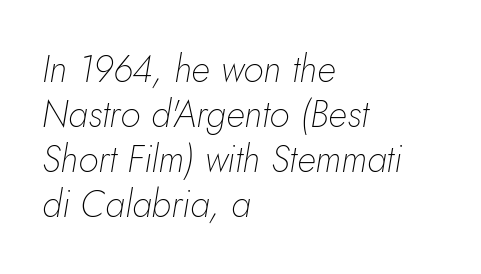
Q: Is the text bold? A: No.
Q: Is the text italic (slanted)? A: Yes, it leans right by about 5 degrees.
Q: Is the text underlined? A: No.
Q: How is the paragraph aligned? A: Left-aligned.
Q: Is the spacing between letters normal or unusually wide? A: Normal.
Q: Width (condensed, normal, or wide)? A: Normal.
Q: Stroke contrast? A: Low.
Q: x-height? A: Small.
Q: Monospaced? A: No.
